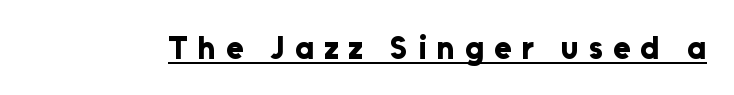
The image shows 32 px bold sans-serif type, upright; set unusually wide letter spacing (+0.31 em), underlined; low stroke contrast and a medium x-height.
